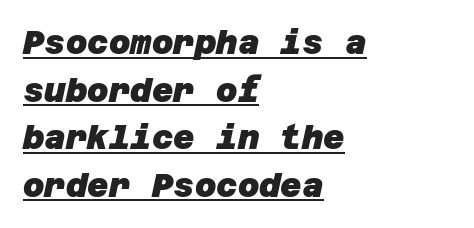
{"serif": "no", "bold": "yes", "weight": "heavy", "width": "normal", "stroke_contrast": "low", "x_height": "large", "underline": "yes", "align": "left", "line_spacing": "normal", "line_spacing_ratio": 1.44, "letter_spacing": "normal", "letter_spacing_em": 0.0, "glyph_px": 33}
